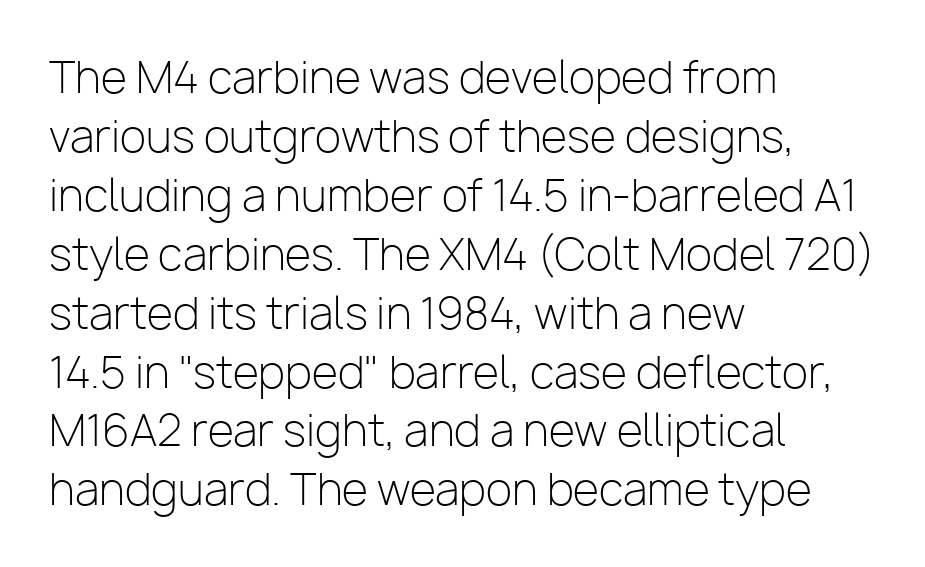
The image shows 43 px light sans-serif type, upright; set left-aligned, normal line spacing (1.37x), normal letter spacing, not underlined; low stroke contrast and a medium x-height.
